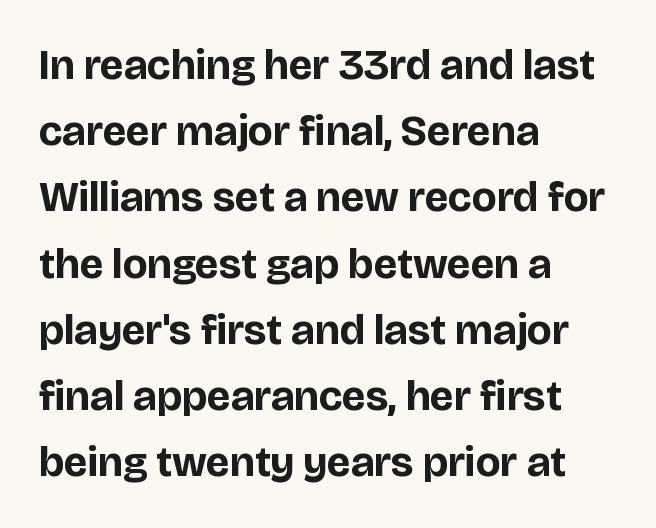
{"serif": "no", "italic": "no", "bold": "yes", "weight": "bold", "width": "normal", "stroke_contrast": "low", "x_height": "large", "monospaced": "no", "underline": "no", "align": "left", "line_spacing": "normal", "line_spacing_ratio": 1.54, "letter_spacing": "normal", "letter_spacing_em": 0.0, "glyph_px": 43}
